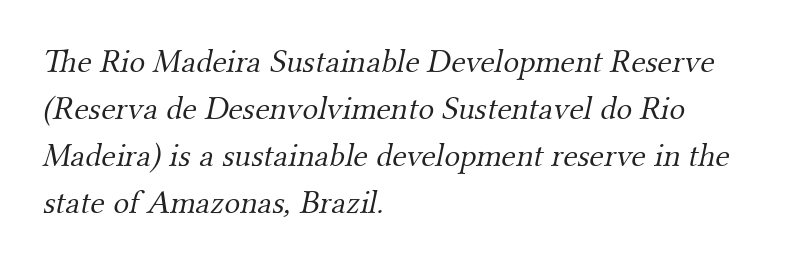
{"serif": "yes", "bold": "no", "weight": "light", "width": "normal", "stroke_contrast": "medium", "x_height": "small", "monospaced": "no", "underline": "no", "align": "left", "line_spacing": "normal", "line_spacing_ratio": 1.42, "letter_spacing": "normal", "letter_spacing_em": 0.0, "glyph_px": 33}
